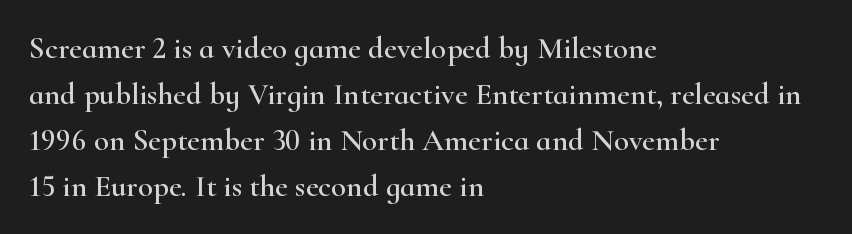
{"serif": "yes", "italic": "no", "width": "wide", "stroke_contrast": "high", "x_height": "small", "monospaced": "no", "underline": "no", "align": "left", "line_spacing": "normal", "line_spacing_ratio": 1.48, "letter_spacing": "normal", "letter_spacing_em": 0.0, "glyph_px": 31}
